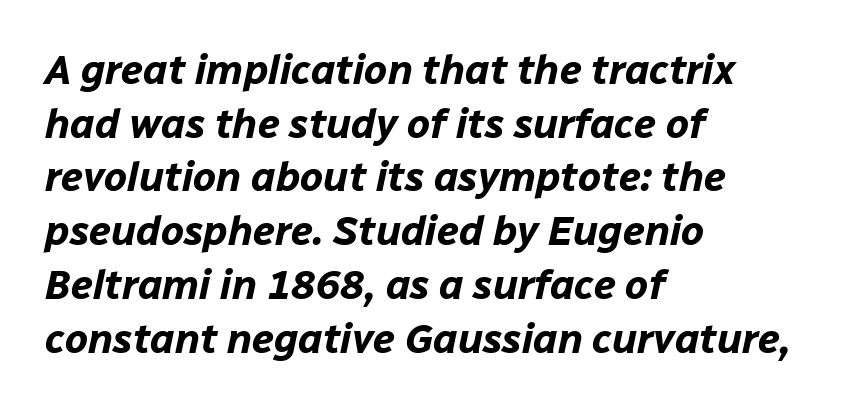
The image shows 41 px bold type, italic (leaning right); set left-aligned, normal line spacing (1.31x), normal letter spacing, not underlined; low stroke contrast and a medium x-height.
